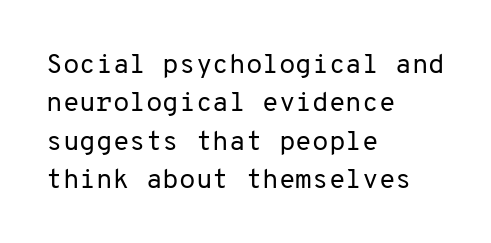
Every row of glyphs begins at an identical x-position on the left. A roman cut, with each character standing at attention. Does the leading feel generous? No, just average. The tracking reads as untouched default to a designer's eye.
